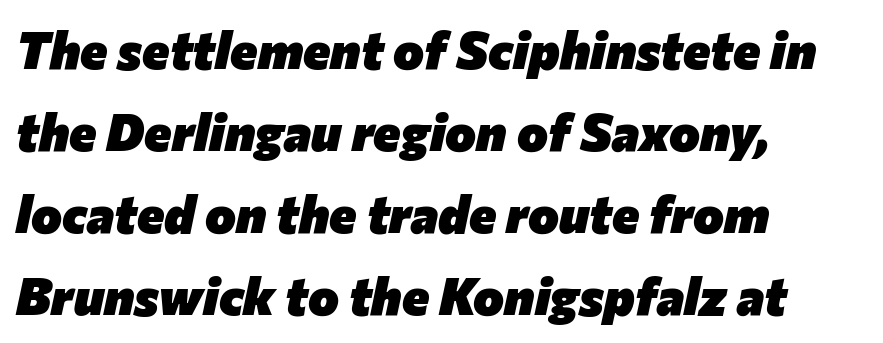
{"italic": "yes", "lean": "right", "slant_degrees": 12, "bold": "yes", "weight": "heavy", "width": "normal", "stroke_contrast": "low", "x_height": "medium", "monospaced": "no", "underline": "no", "align": "left", "line_spacing": "normal", "line_spacing_ratio": 1.58, "letter_spacing": "normal", "letter_spacing_em": 0.0, "glyph_px": 52}
